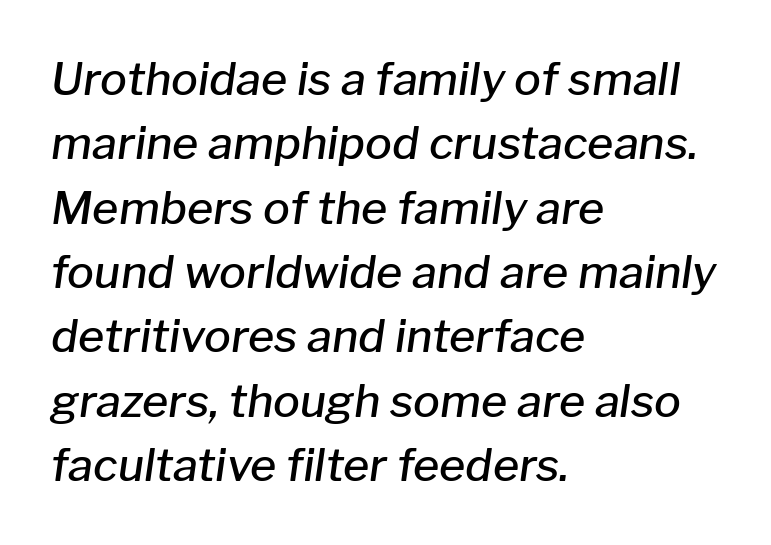
The typography opts for an oblique posture over an upright one. There is no visible air inserted between adjacent glyphs. Compared with an ordinary text face, these strokes are moderately heavier — a semibold. Summary of vertical rhythm: regular, with standard interline spacing. Honestly, there is no underline to notice here at all.
